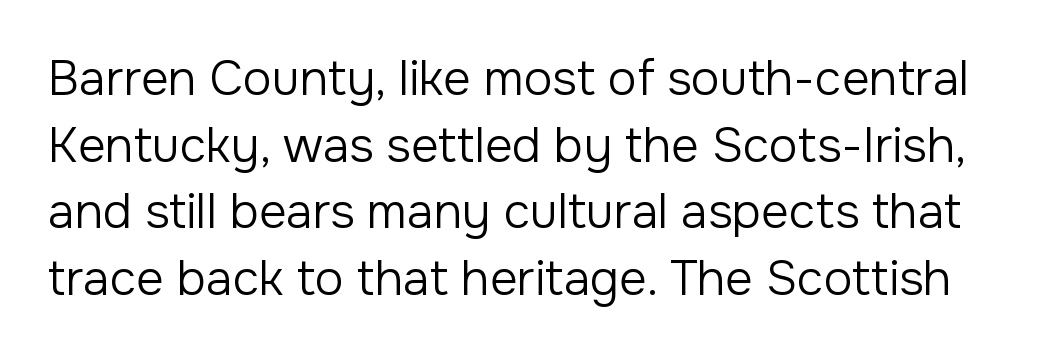
{"serif": "no", "italic": "no", "bold": "no", "weight": "regular", "width": "normal", "stroke_contrast": "low", "x_height": "medium", "monospaced": "no", "underline": "no", "line_spacing": "normal", "line_spacing_ratio": 1.39, "letter_spacing": "normal", "letter_spacing_em": 0.0, "glyph_px": 48}
